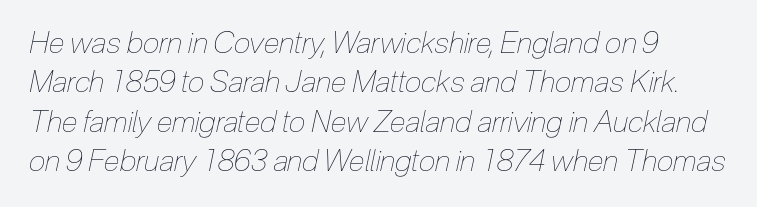
{"italic": "yes", "lean": "right", "slant_degrees": 12, "bold": "no", "weight": "thin", "width": "condensed", "stroke_contrast": "low", "x_height": "medium", "monospaced": "no", "underline": "no", "line_spacing": "normal", "line_spacing_ratio": 1.31, "letter_spacing": "normal", "letter_spacing_em": 0.0, "glyph_px": 30}
